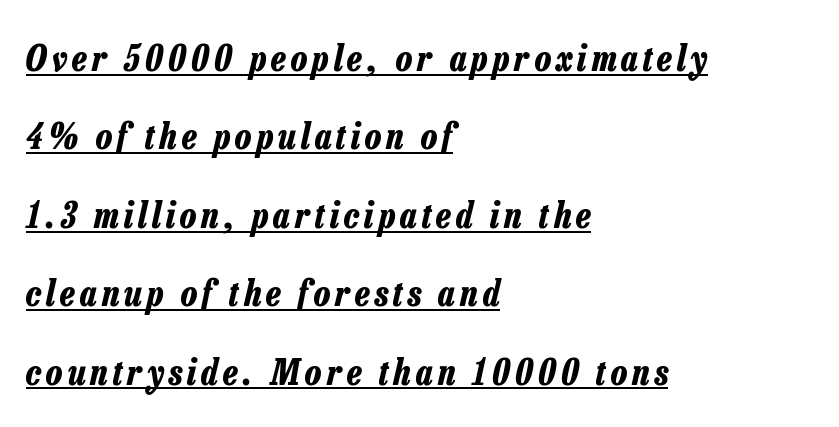
Q: Is the text bold? A: Yes.
Q: Is the text italic (slanted)? A: Yes, it leans right by about 13 degrees.
Q: Is the text underlined? A: Yes.
Q: How is the paragraph aligned? A: Left-aligned.
Q: Is the spacing between lines tight, normal or loose? A: Loose.
Q: Width (condensed, normal, or wide)? A: Condensed.
Q: Stroke contrast? A: Low.
Q: x-height? A: Medium.
Q: Monospaced? A: No.
